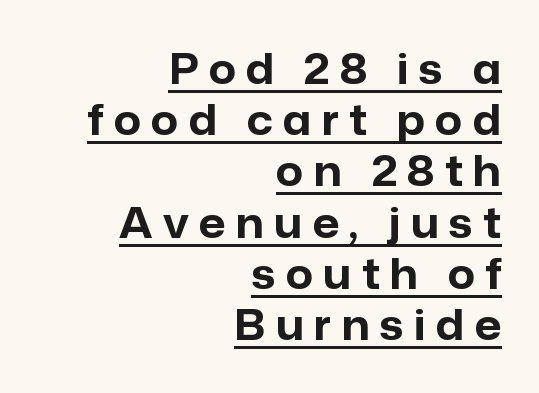
{"serif": "no", "italic": "no", "bold": "yes", "weight": "bold", "width": "normal", "stroke_contrast": "low", "x_height": "medium", "monospaced": "no", "underline": "yes", "align": "right", "line_spacing_ratio": 1.22, "letter_spacing": "wide", "letter_spacing_em": 0.25, "glyph_px": 42}
